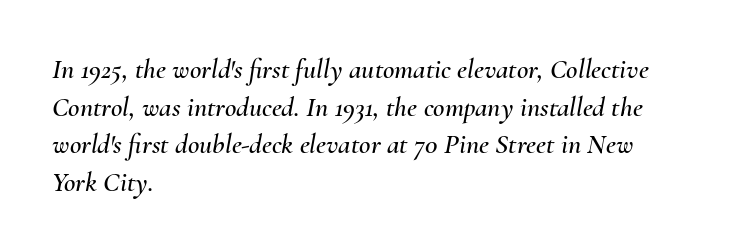
The image shows 28 px text type, italic (leaning right); set left-aligned, normal line spacing (1.34x), normal letter spacing, not underlined; medium stroke contrast and a small x-height.
